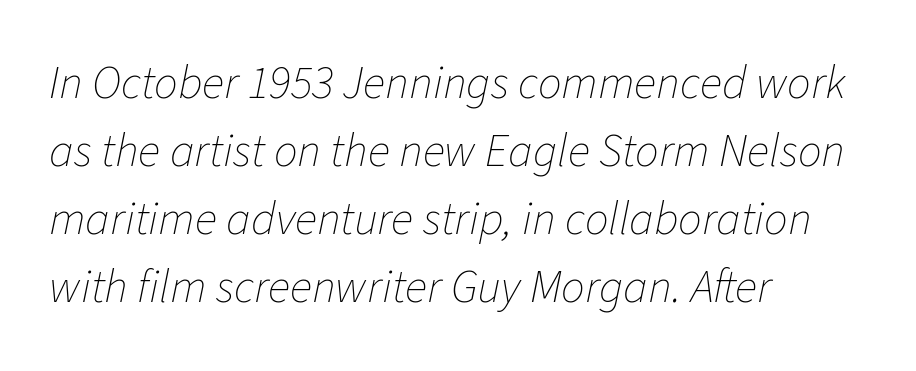
{"italic": "yes", "lean": "right", "slant_degrees": 11, "bold": "no", "weight": "thin", "width": "normal", "stroke_contrast": "low", "x_height": "medium", "monospaced": "no", "underline": "no", "align": "left", "line_spacing": "normal", "line_spacing_ratio": 1.45, "letter_spacing": "normal", "letter_spacing_em": 0.0, "glyph_px": 47}
